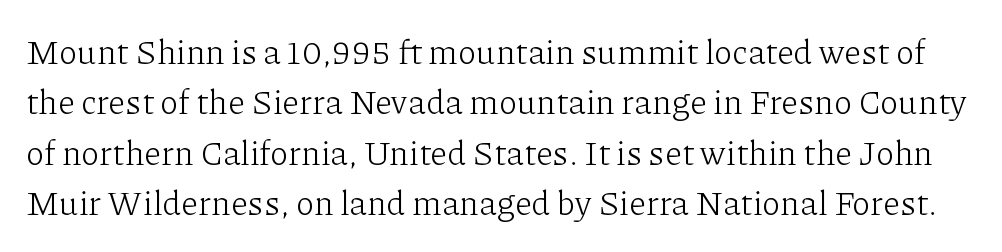
{"serif": "yes", "italic": "no", "bold": "no", "weight": "light", "width": "normal", "stroke_contrast": "low", "x_height": "medium", "monospaced": "no", "underline": "no", "line_spacing": "normal", "line_spacing_ratio": 1.48, "letter_spacing": "normal", "letter_spacing_em": 0.0, "glyph_px": 34}
